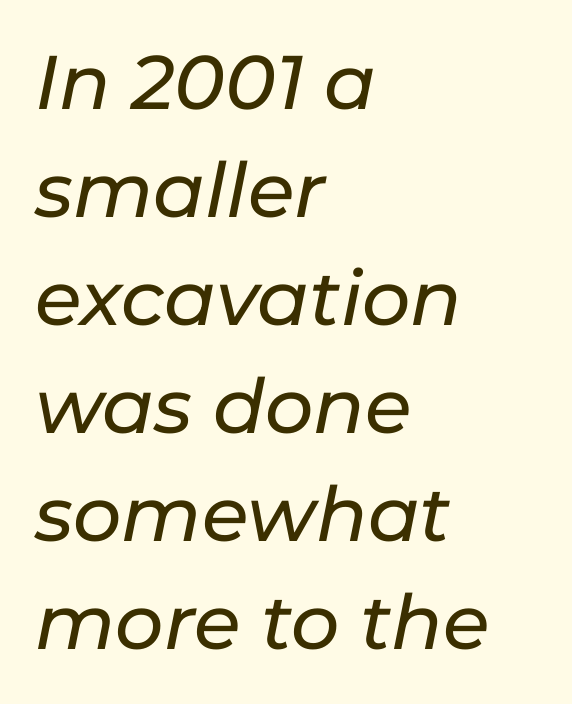
Reading down the column, the eye jumps a familiar distance to each next line. There is no visible air inserted between adjacent glyphs. Descender tails drop into unmarked territory. The letters are slanted; this is an italic face. Looks like regular typesetting: each glyph gets only the width it needs. Notice how the passage keeps a crisp vertical edge on the left only.
